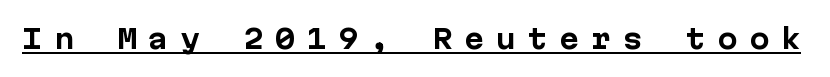
Q: Is the text bold? A: Yes.
Q: Is the text italic (slanted)? A: No, it is upright.
Q: Is the text underlined? A: Yes.
Q: Is the spacing between letters normal or unusually wide? A: Unusually wide.
